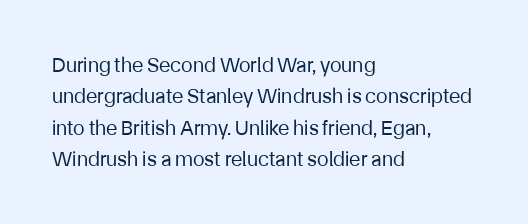
The image shows 21 px text type, upright; set left-aligned, normal line spacing (1.49x), normal letter spacing, not underlined.
